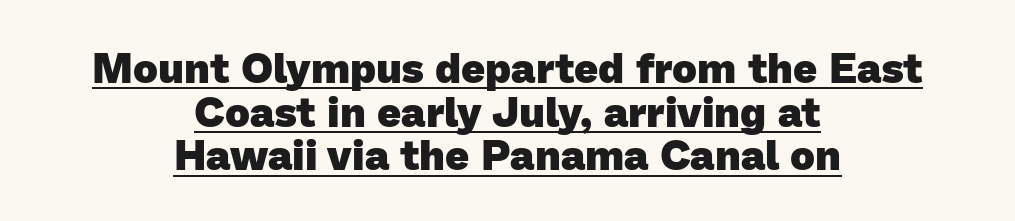
{"serif": "no", "bold": "yes", "weight": "heavy", "width": "normal", "stroke_contrast": "low", "x_height": "medium", "monospaced": "no", "underline": "yes", "align": "center", "line_spacing": "tight", "line_spacing_ratio": 1.04, "letter_spacing": "normal", "letter_spacing_em": 0.0, "glyph_px": 42}
